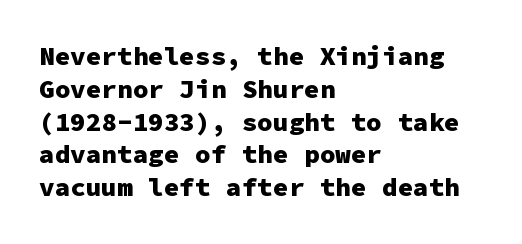
{"italic": "no", "bold": "yes", "underline": "no", "align": "left", "line_spacing": "normal", "line_spacing_ratio": 1.26, "letter_spacing": "normal", "letter_spacing_em": 0.0, "glyph_px": 26}
